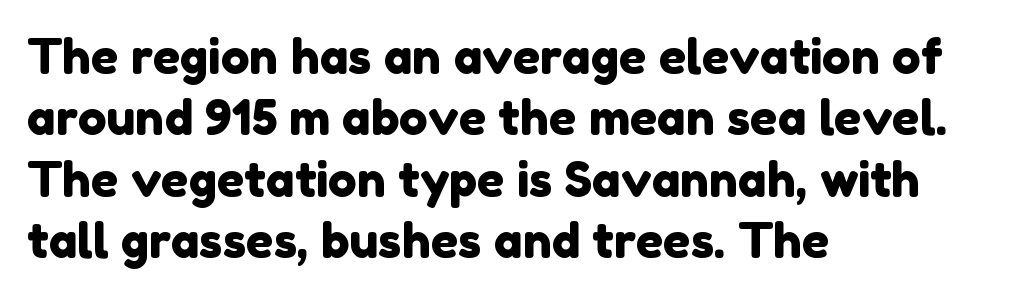
Each line starts at the same left margin while the right side varies. Glyph-to-glyph distance matches everyday printed text. Horizontal bands of white between lines are of average thickness. The specimen omits any rule beneath the text block's lines. No feet cap the strokes, marking this as sans-serif type. These lines are rendered in a variable-pitch font.
